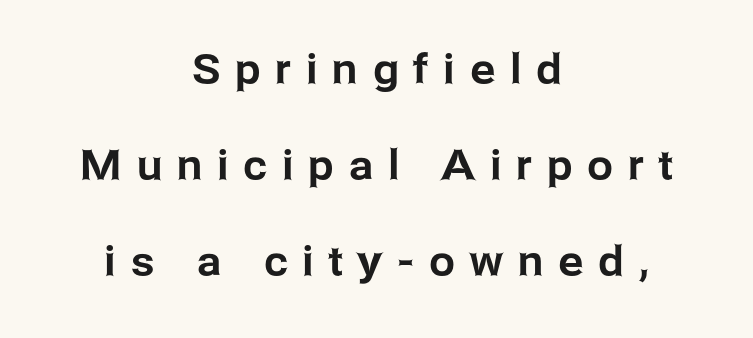
Unlike italic type, these characters show no tilt at all. Nope, no serifs anywhere on these letters. The words here are not underlined. The passage shown has open, widely tracked lettering throughout. These lines stand farther apart than default settings would place them.
